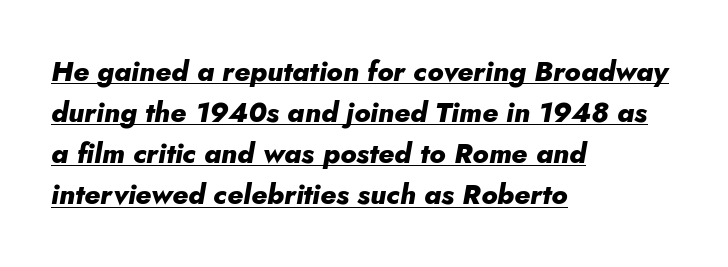
These words are printed bold, with thick strokes throughout. The rendering applies a slant to the glyphs. Evenly set lines give the paragraph a standard silhouette. Think of a printed novel: that variable character pitch is what you see here.
